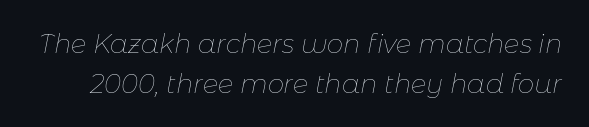
Q: Is the text bold? A: No.
Q: Is the text italic (slanted)? A: Yes, it leans right by about 11 degrees.
Q: Is the text underlined? A: No.
Q: Is the spacing between letters normal or unusually wide? A: Normal.
Q: Is the spacing between lines tight, normal or loose? A: Normal.
